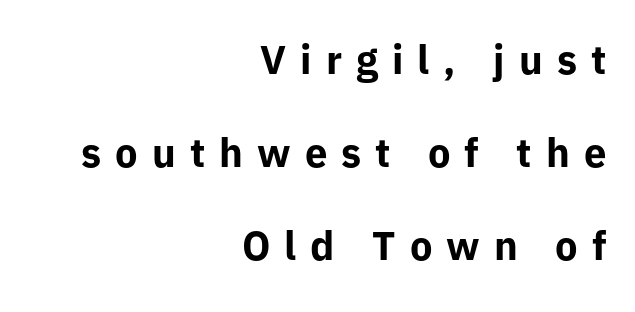
{"serif": "no", "italic": "no", "bold": "yes", "weight": "bold", "width": "normal", "stroke_contrast": "low", "x_height": "medium", "monospaced": "no", "underline": "no", "align": "right", "line_spacing": "loose", "line_spacing_ratio": 2.33, "letter_spacing": "wide", "letter_spacing_em": 0.35, "glyph_px": 40}
